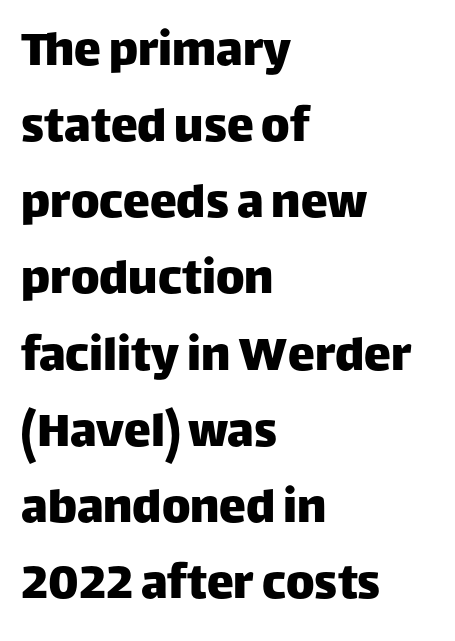
The image shows 54 px sans-serif type, upright; set left-aligned, normal line spacing (1.41x), normal letter spacing, not underlined; low stroke contrast and a large x-height.
